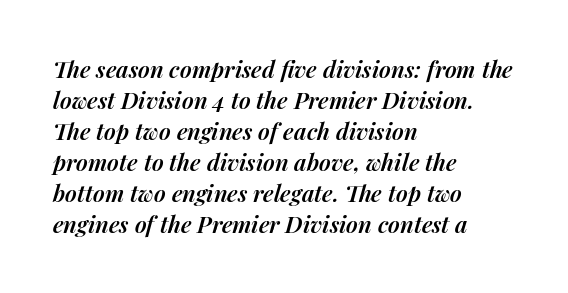
The image shows 23 px text type, italic (leaning right); set left-aligned, normal line spacing (1.35x), normal letter spacing, not underlined.
